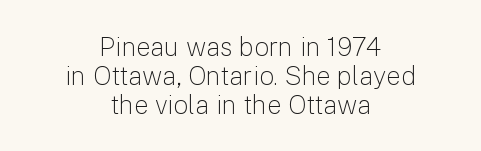
A light-to-regular cut is what we see here. The letterforms sit shoulder to shoulder at normal distance. Italic? Not at all — the glyphs are vertical. Successive baselines arrive quickly, one right under another.
